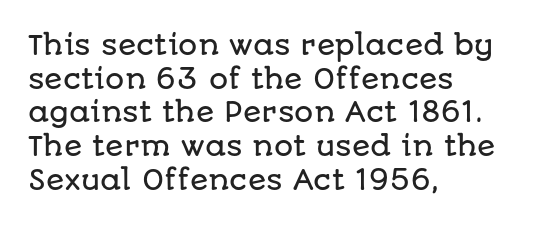
This is the regular roman posture of the typeface. Does extra space separate the letters? No, they use regular spacing. One-word summary of the alignment: left. How would I describe the line gaps? Plain and ordinary.
